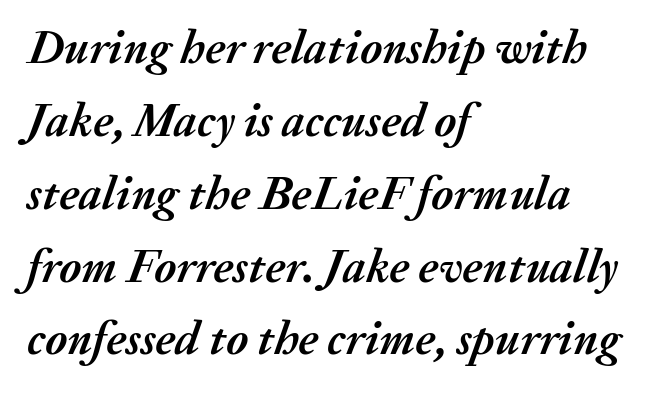
{"italic": "yes", "lean": "right", "slant_degrees": 20, "bold": "yes", "weight": "semibold", "width": "normal", "stroke_contrast": "medium", "x_height": "medium", "monospaced": "no", "underline": "no", "align": "left", "line_spacing": "normal", "line_spacing_ratio": 1.55, "letter_spacing": "normal", "letter_spacing_em": 0.0, "glyph_px": 47}
